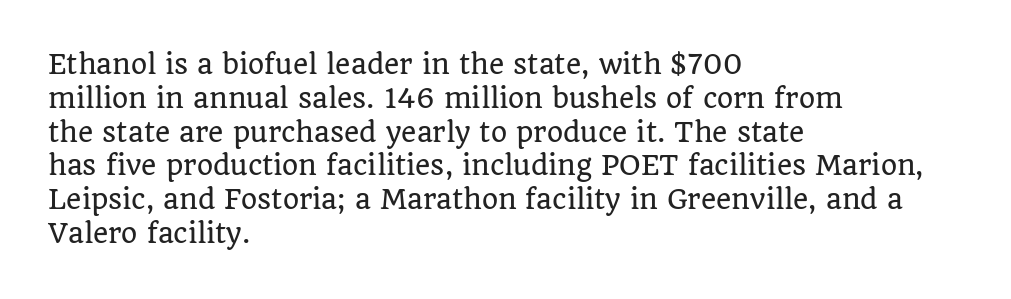
The ragged edge is on the right, which tells us the setting is flush left. How would I describe the line gaps? Plain and ordinary. This is the regular roman posture of the typeface. Only glyphs here, with clear space below each row.
